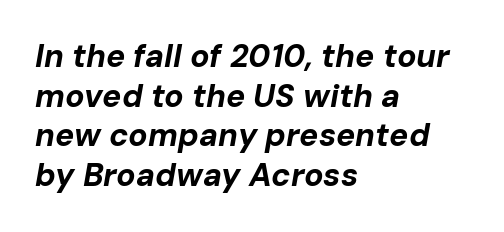
The image shows 32 px bold type, italic (leaning right); set left-aligned, line spacing 1.24x, normal letter spacing, not underlined; low stroke contrast and a medium x-height.
